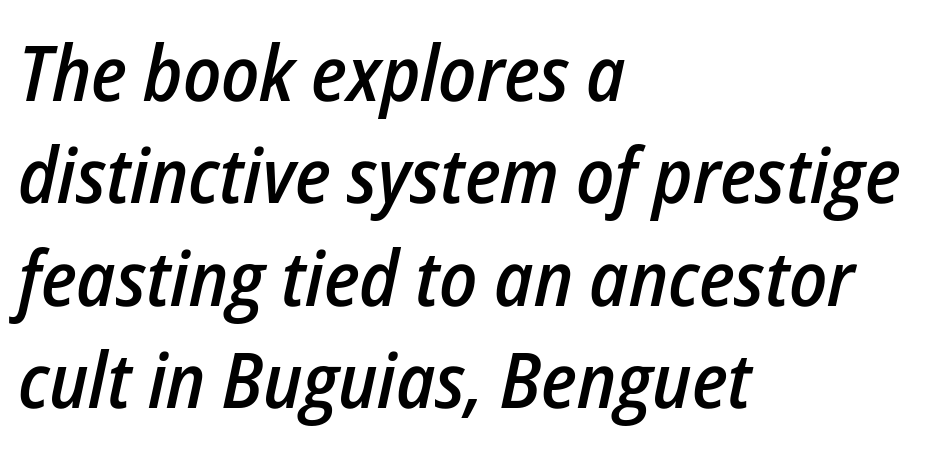
Q: Is the text bold? A: Semi-bold.
Q: Is the text italic (slanted)? A: Yes, it leans right by about 12 degrees.
Q: Is the text underlined? A: No.
Q: How is the paragraph aligned? A: Left-aligned.
Q: Is the spacing between letters normal or unusually wide? A: Normal.
Q: Is the spacing between lines tight, normal or loose? A: Normal.
Q: Width (condensed, normal, or wide)? A: Condensed.
Q: Stroke contrast? A: Low.
Q: x-height? A: Medium.
Q: Monospaced? A: No.
